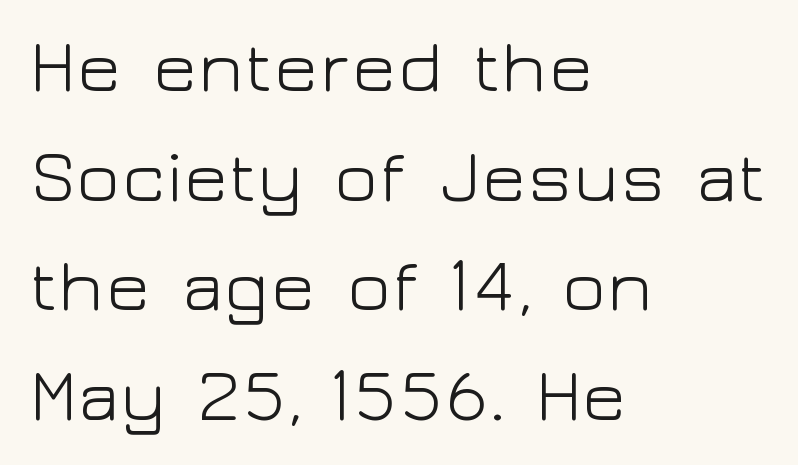
The image shows 74 px light, wide sans-serif type, upright; set left-aligned, normal line spacing (1.48x), normal letter spacing, not underlined; low stroke contrast and a medium x-height.
